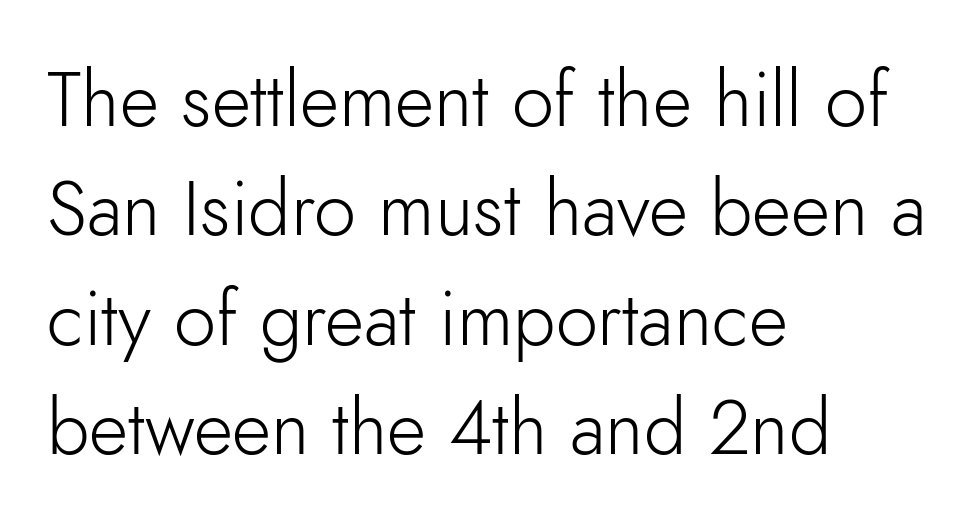
{"serif": "no", "italic": "no", "bold": "no", "weight": "light", "width": "normal", "stroke_contrast": "low", "x_height": "small", "monospaced": "no", "underline": "no", "align": "left", "line_spacing": "normal", "line_spacing_ratio": 1.44, "letter_spacing": "normal", "letter_spacing_em": 0.0, "glyph_px": 76}
